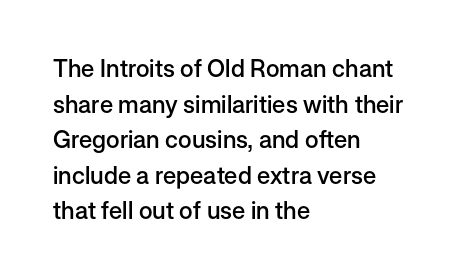
A semibold gives these letters moderate extra thickness, short of bold. Line spacing here is normal. Short note: letters normally spaced. Designer's note — italics off, roman on. A clean baseline with only descenders dipping below it. Line beginnings align vertically; line endings do not.
